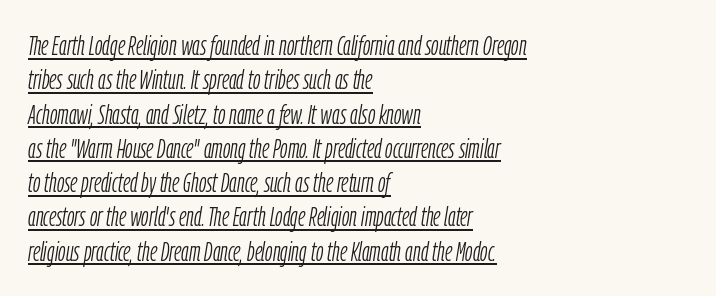
Q: Is the text bold? A: No.
Q: Is the text italic (slanted)? A: Yes, it leans right by about 9 degrees.
Q: Is the text underlined? A: Yes.
Q: How is the paragraph aligned? A: Left-aligned.
Q: Is the spacing between letters normal or unusually wide? A: Normal.
Q: Is the spacing between lines tight, normal or loose? A: Normal.
